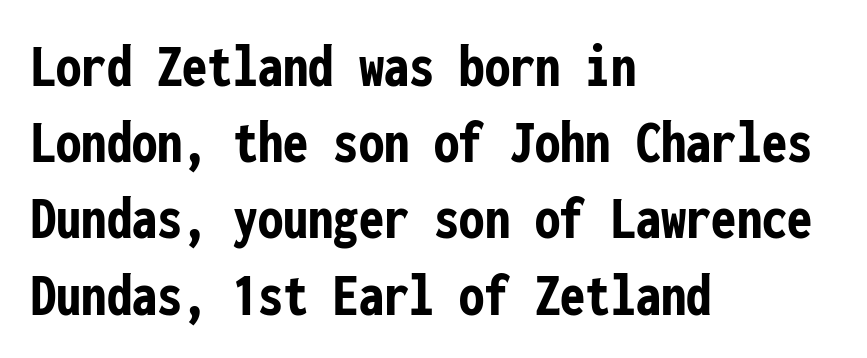
Plain, unruled lines of type. Monospaced: the letters line up in strict vertical columns. The font family rendered here belongs to the sans-serif group. Designer's note — italics off, roman on. Which margin do the lines hug? The left one — the right edge is uneven.
